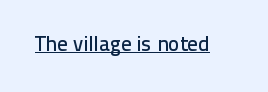
{"italic": "no", "underline": "yes", "letter_spacing": "normal", "letter_spacing_em": 0.0, "glyph_px": 21}
